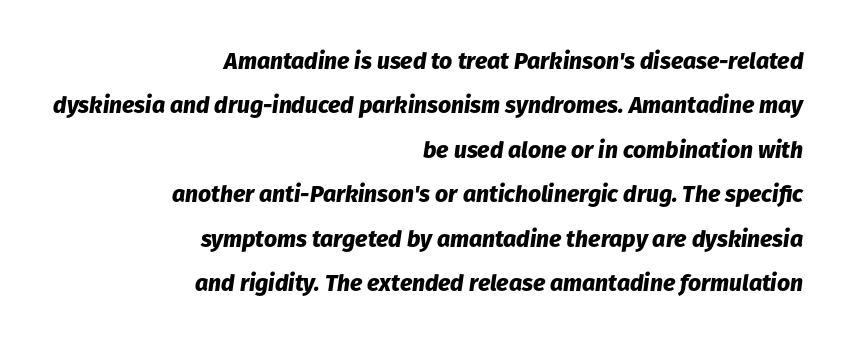
I'd describe the lettering as bold — thick and assertive. One glance says open: line gaps are wider than usual. Descenders are the only things crossing below the line. Each line ends at the same right margin while the left side varies. You could call the tracking neutral — neither tight nor loose. Compared with ordinary roman type, these characters are visibly tilted.
